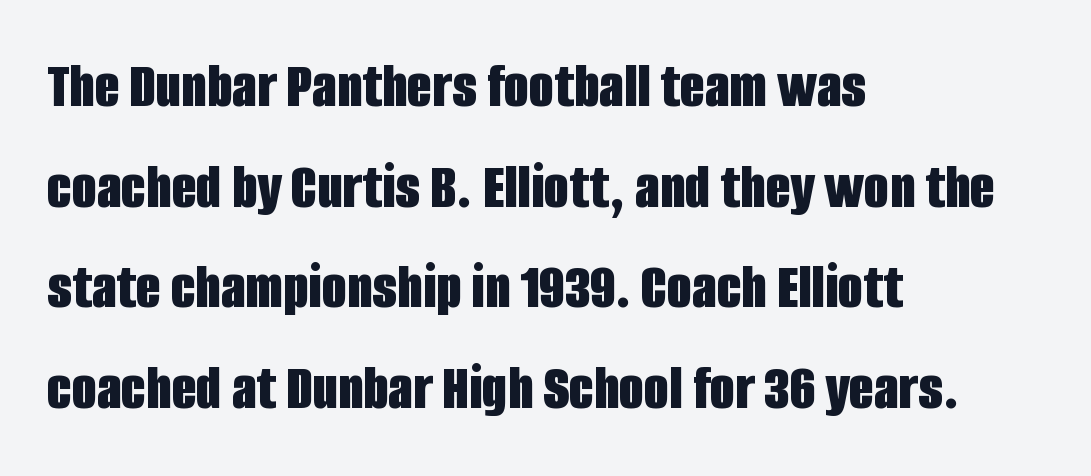
Q: Is the text bold? A: Yes.
Q: Is the text italic (slanted)? A: No, it is upright.
Q: Is the typeface a serif or a sans-serif typeface? A: Sans-serif.
Q: Is the text underlined? A: No.
Q: How is the paragraph aligned? A: Left-aligned.
Q: Is the spacing between letters normal or unusually wide? A: Normal.
Q: Is the spacing between lines tight, normal or loose? A: Normal.
Q: Width (condensed, normal, or wide)? A: Condensed.
Q: Stroke contrast? A: Low.
Q: x-height? A: Large.
Q: Monospaced? A: No.
